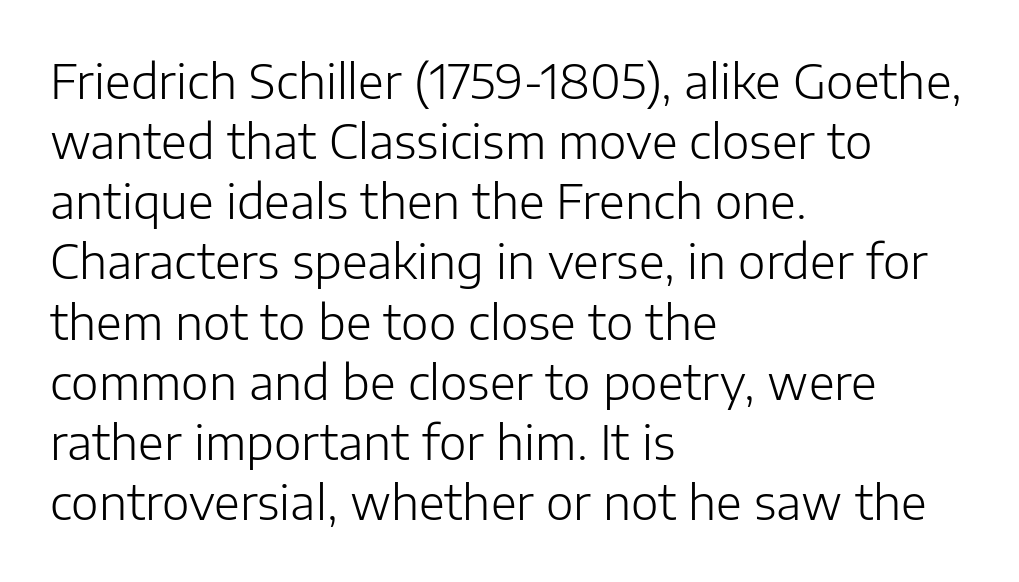
Q: Is the text bold? A: No.
Q: Is the text italic (slanted)? A: No, it is upright.
Q: Is the typeface a serif or a sans-serif typeface? A: Sans-serif.
Q: Is the text underlined? A: No.
Q: How is the paragraph aligned? A: Left-aligned.
Q: Is the spacing between letters normal or unusually wide? A: Normal.
Q: Is the spacing between lines tight, normal or loose? A: Normal.
Q: Width (condensed, normal, or wide)? A: Normal.
Q: Stroke contrast? A: Low.
Q: x-height? A: Medium.
Q: Monospaced? A: No.
